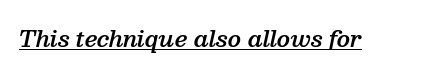
Q: Is the text bold? A: Semi-bold.
Q: Is the text italic (slanted)? A: Yes, it leans right by about 13 degrees.
Q: Is the text underlined? A: Yes.
Q: Is the spacing between letters normal or unusually wide? A: Normal.
